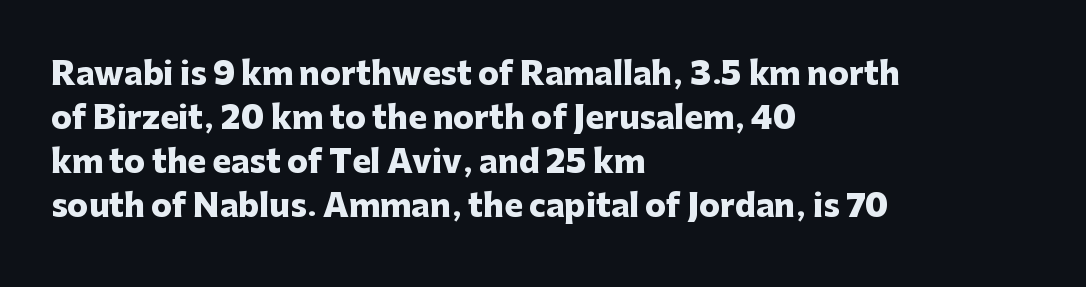
Bold? Absolutely — the strokes are thick and heavy. It's the straight-up-and-down kind of type. The letters carry no serifs — their stems end cleanly without finishing strokes. Honestly, the row spacing looks completely unremarkable. Looks like regular typesetting: each glyph gets only the width it needs.
